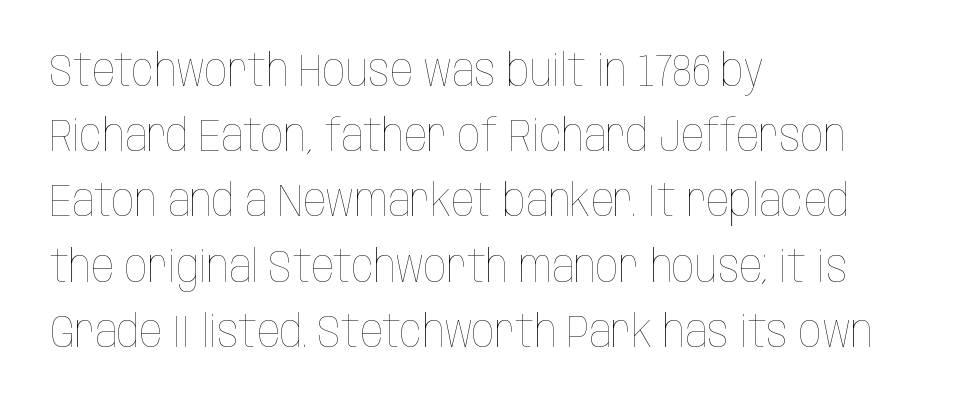
Just letters on the line, the space beneath them empty. Character widths vary here, with narrow letters taking less room than wide ones. Quick note: not italic, upright. Every row of glyphs begins at an identical x-position on the left. Normally led — the rows are evenly, conventionally spaced. Is the type heavy? It reads as light-to-regular instead.
